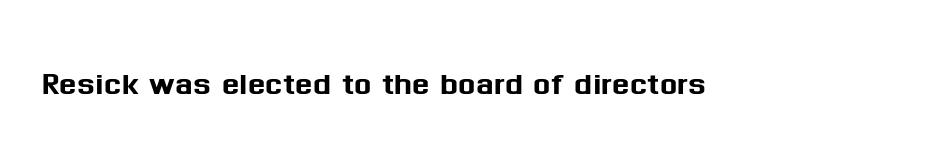
The image shows 41 px sans-serif type, upright; set normal letter spacing, not underlined; medium stroke contrast and a medium x-height.
